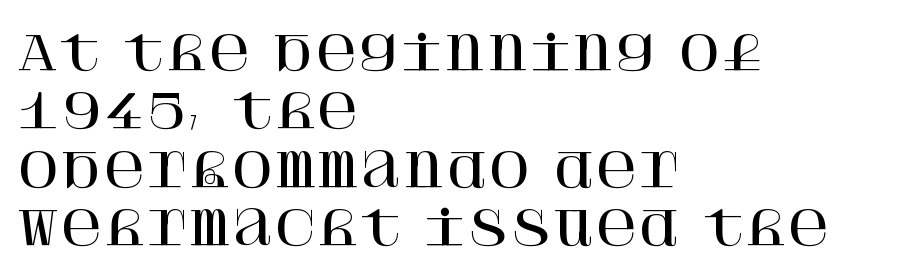
{"serif": "yes", "italic": "no", "width": "normal", "stroke_contrast": "high", "x_height": "large", "underline": "no", "align": "left", "line_spacing": "normal", "line_spacing_ratio": 1.27, "letter_spacing": "normal", "letter_spacing_em": 0.0, "glyph_px": 46}
